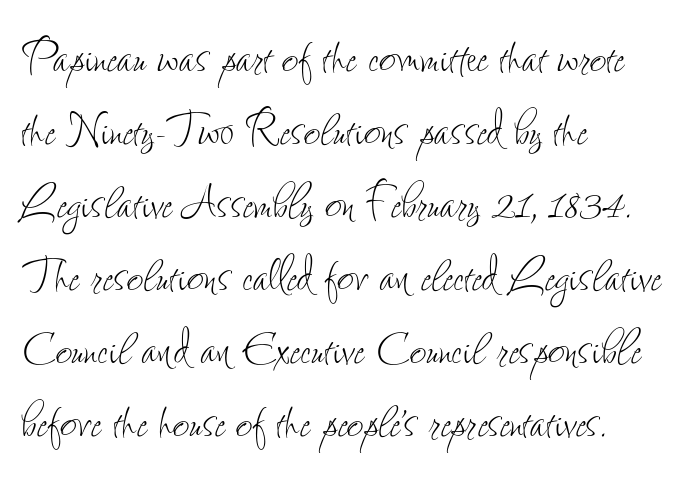
The image shows 58 px thin, condensed type; set left-aligned, normal line spacing (1.26x), normal letter spacing, not underlined; low stroke contrast and a small x-height.
